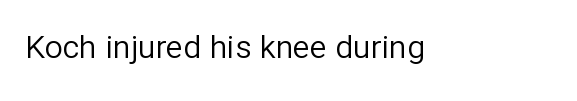
The image shows 32 px regular-weight sans-serif type, upright; set normal letter spacing, not underlined; low stroke contrast and a medium x-height.
